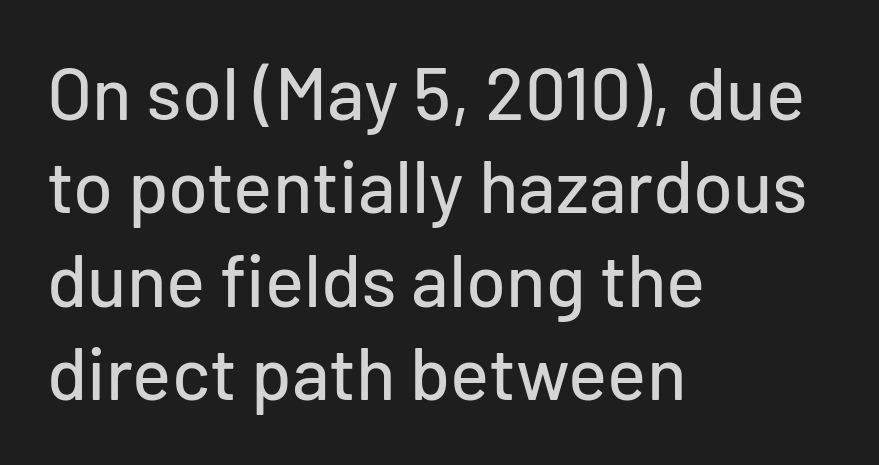
Underlining? Definitely not there. The letters sit at their default tracking, neither squeezed nor spread. Unlike italic type, these characters show no tilt at all. The letters carry no serifs — their stems end cleanly without finishing strokes. The compositor pushed each line to the left boundary. Do the characters align in a grid? No, the font is proportional.
